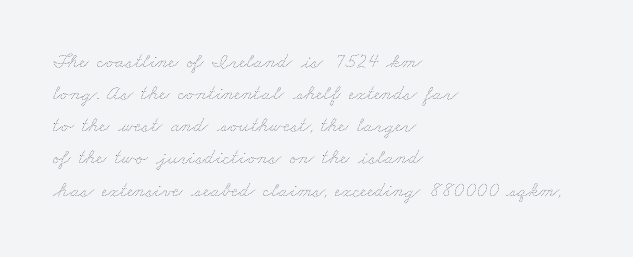
{"bold": "no", "underline": "no", "align": "left", "line_spacing": "normal", "line_spacing_ratio": 1.53, "letter_spacing": "normal", "letter_spacing_em": 0.0, "glyph_px": 21}
